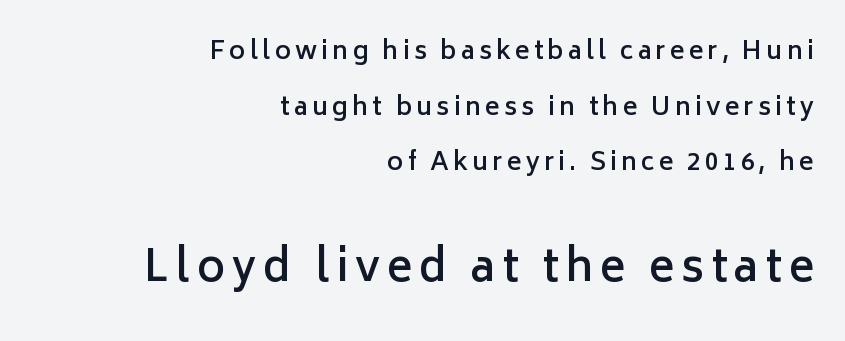
{"serif": "no", "italic": "no", "bold": "semi", "weight": "semibold", "width": "normal", "stroke_contrast": "low", "x_height": "medium", "monospaced": "no", "underline": "no", "align": "right", "line_spacing": "loose", "line_spacing_ratio": 2.23, "larger_block": "second", "size_ratio": 1.72, "glyph_px": 43}
